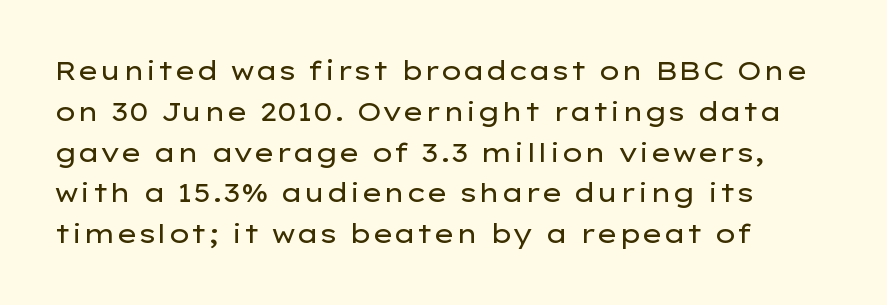
{"italic": "no", "bold": "no", "underline": "no", "align": "left", "line_spacing": "normal", "line_spacing_ratio": 1.57, "letter_spacing": "normal", "letter_spacing_em": 0.0, "glyph_px": 26}
